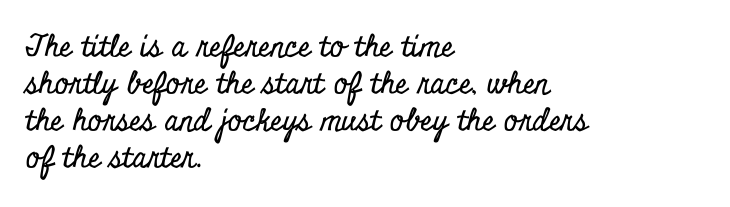
{"serif": "yes", "width": "condensed", "stroke_contrast": "low", "x_height": "small", "monospaced": "no", "underline": "no", "align": "left", "line_spacing_ratio": 1.23, "letter_spacing": "normal", "letter_spacing_em": 0.0, "glyph_px": 30}
